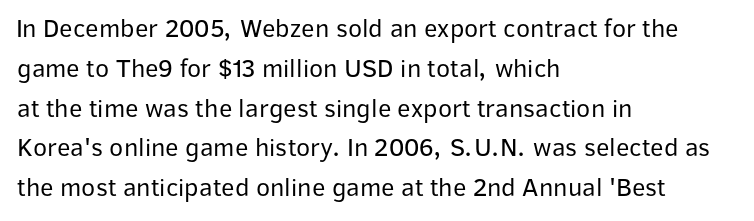
{"italic": "no", "bold": "no", "underline": "no", "align": "left", "line_spacing": "normal", "line_spacing_ratio": 1.53, "letter_spacing": "normal", "letter_spacing_em": 0.0, "glyph_px": 26}
